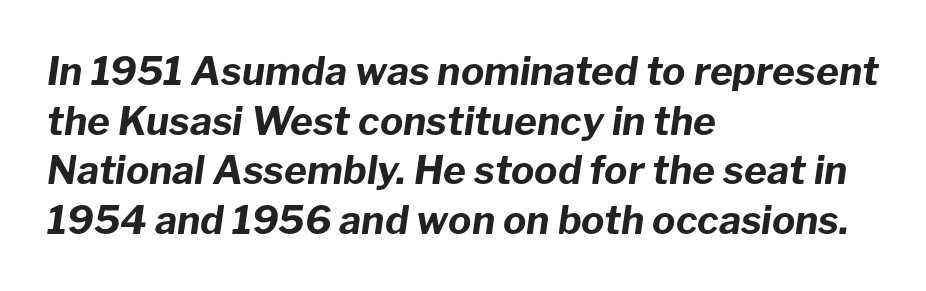
Q: Is the text bold? A: Yes.
Q: Is the text italic (slanted)? A: Yes, it leans right by about 8 degrees.
Q: Is the text underlined? A: No.
Q: How is the paragraph aligned? A: Left-aligned.
Q: Is the spacing between letters normal or unusually wide? A: Normal.
Q: Is the spacing between lines tight, normal or loose? A: Normal.
Q: Width (condensed, normal, or wide)? A: Normal.
Q: Stroke contrast? A: Low.
Q: x-height? A: Medium.
Q: Monospaced? A: No.
